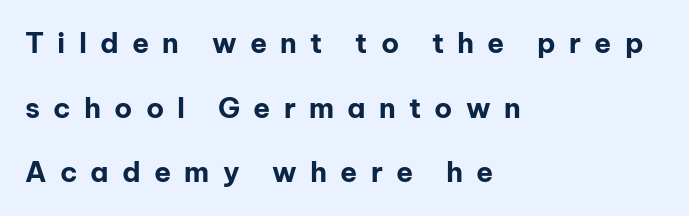
Students, observe: this is what heavily led, spacious text looks like. Notice how the stems are strictly vertical — no italics here. This rendering widens character spacing well past its baseline value. These lines are rendered in a variable-pitch font. This sample is left-justified, so line endings fall wherever the words run out. The rendering uses a bold face; every stroke is thick and dark.
